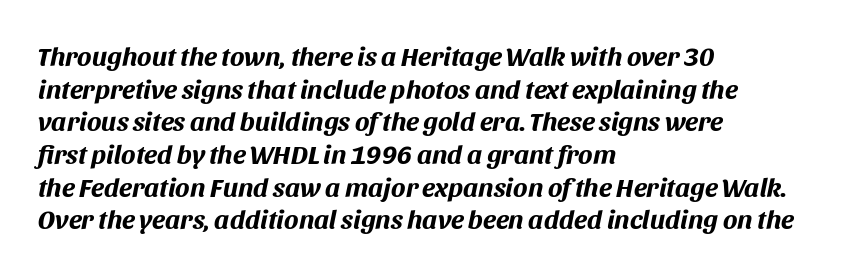
{"italic": "yes", "lean": "right", "slant_degrees": 11, "bold": "yes", "underline": "no", "align": "left", "line_spacing_ratio": 1.21, "letter_spacing": "normal", "letter_spacing_em": 0.0, "glyph_px": 27}
